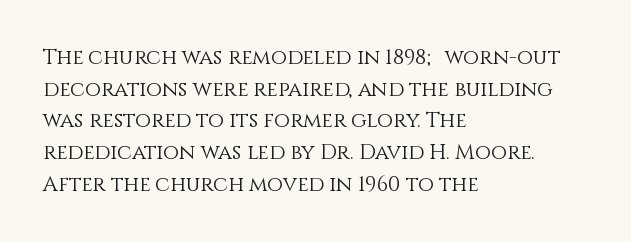
{"italic": "no", "bold": "no", "underline": "no", "align": "left", "line_spacing": "normal", "line_spacing_ratio": 1.51, "letter_spacing": "normal", "letter_spacing_em": 0.0, "glyph_px": 21}
